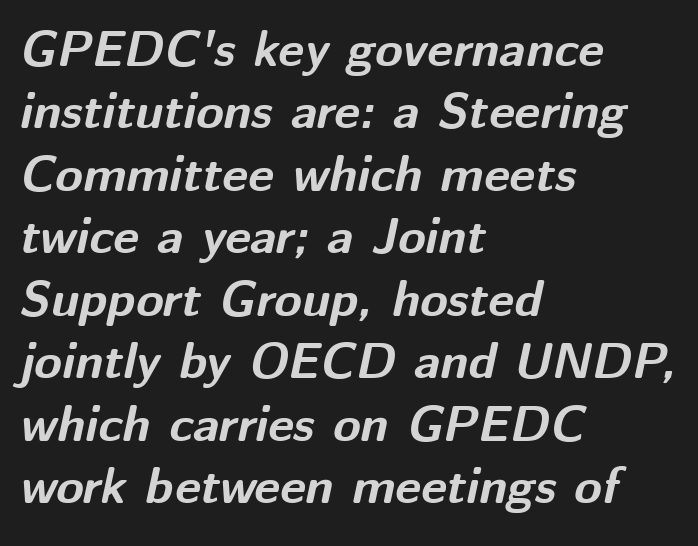
{"italic": "yes", "lean": "right", "slant_degrees": 12, "bold": "yes", "weight": "bold", "width": "normal", "stroke_contrast": "medium", "x_height": "medium", "monospaced": "no", "underline": "no", "align": "left", "line_spacing": "normal", "line_spacing_ratio": 1.25, "letter_spacing": "normal", "letter_spacing_em": 0.0, "glyph_px": 50}
